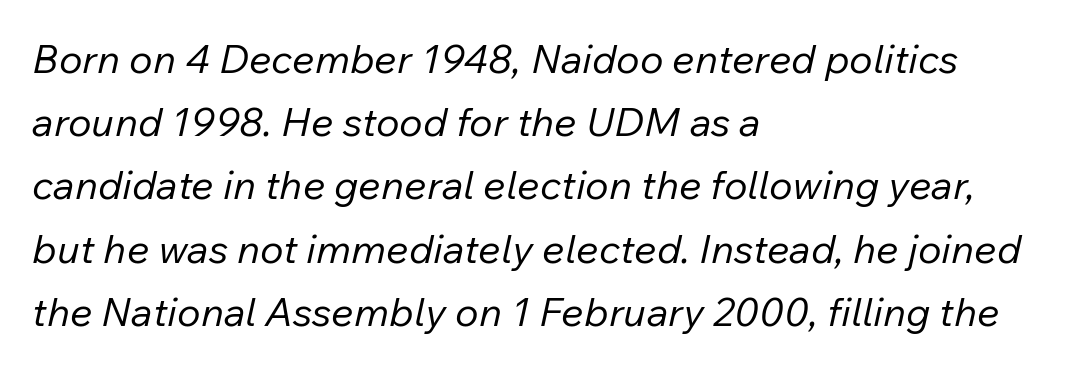
Q: Is the text bold? A: No.
Q: Is the text italic (slanted)? A: Yes, it leans right by about 12 degrees.
Q: Is the text underlined? A: No.
Q: How is the paragraph aligned? A: Left-aligned.
Q: Is the spacing between letters normal or unusually wide? A: Normal.
Q: Is the spacing between lines tight, normal or loose? A: Normal.
Q: Width (condensed, normal, or wide)? A: Normal.
Q: Stroke contrast? A: Low.
Q: x-height? A: Medium.
Q: Monospaced? A: No.
